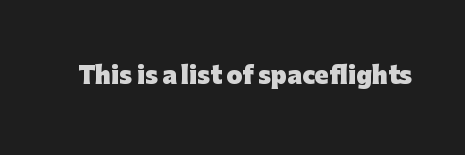
The image shows 23 px bold type, upright; set normal letter spacing, not underlined.
